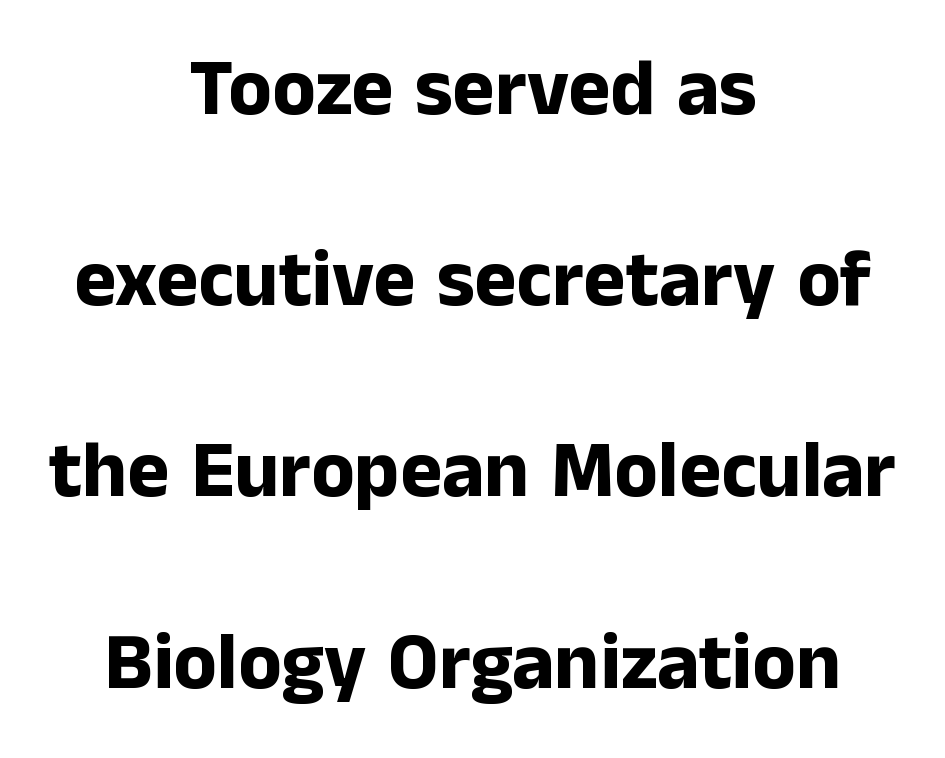
These lines carry a lot of weight — the face is fully bold. Has an underline been added? It has not. The lines are quadded center. Each new line begins a long way beneath the previous one.
